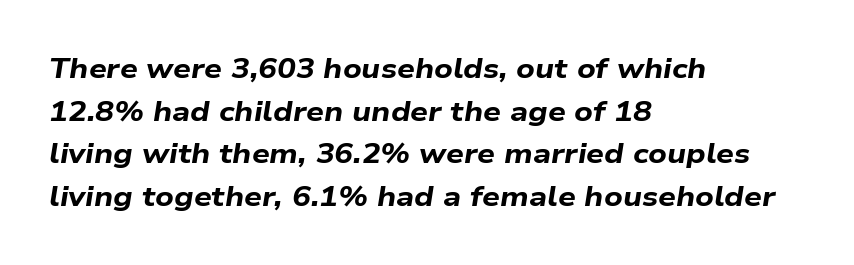
Q: Is the text bold? A: Yes.
Q: Is the text italic (slanted)? A: Yes, it leans right by about 9 degrees.
Q: Is the text underlined? A: No.
Q: How is the paragraph aligned? A: Left-aligned.
Q: Is the spacing between letters normal or unusually wide? A: Normal.
Q: Is the spacing between lines tight, normal or loose? A: Normal.
Q: Width (condensed, normal, or wide)? A: Wide.
Q: Stroke contrast? A: Low.
Q: x-height? A: Medium.
Q: Monospaced? A: No.
